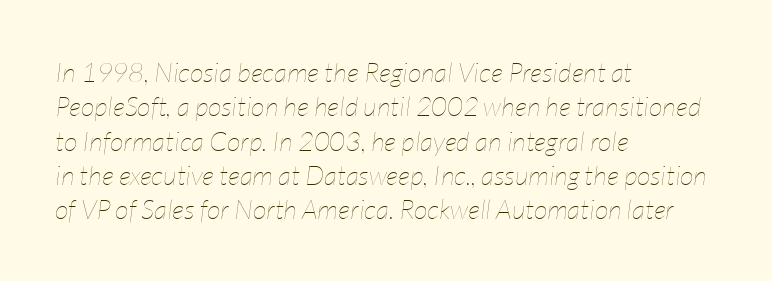
{"italic": "yes", "lean": "right", "slant_degrees": 7, "bold": "no", "underline": "no", "align": "left", "line_spacing": "normal", "line_spacing_ratio": 1.27, "letter_spacing": "normal", "letter_spacing_em": 0.0, "glyph_px": 27}
